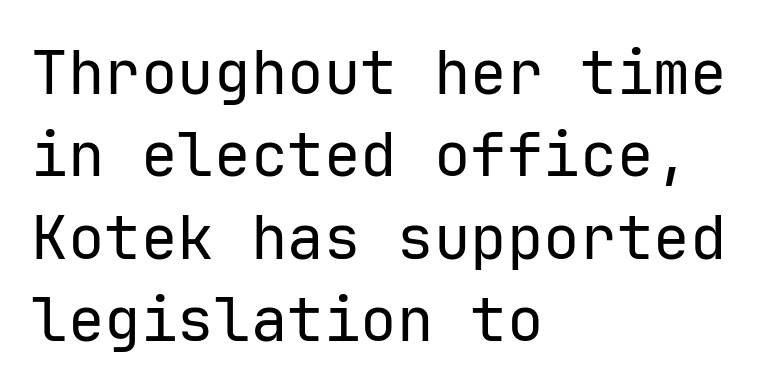
The vertical gap from one line to the next is medium. The face used here is a sans, in the tradition of grotesques and geometrics. Ordinary non-slanted type is in use. Each letter, wide or thin by design, is forced into the same width here. How are the letters spaced? Ordinarily, with no added tracking.
